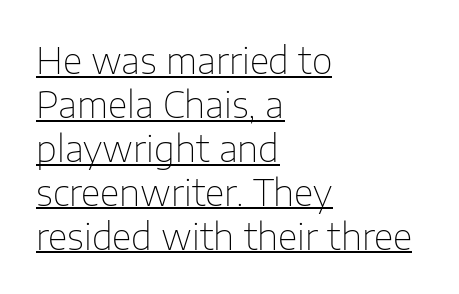
Q: Is the text bold? A: No.
Q: Is the text italic (slanted)? A: No, it is upright.
Q: Is the typeface a serif or a sans-serif typeface? A: Sans-serif.
Q: Is the text underlined? A: Yes.
Q: How is the paragraph aligned? A: Left-aligned.
Q: Is the spacing between letters normal or unusually wide? A: Normal.
Q: Width (condensed, normal, or wide)? A: Normal.
Q: Stroke contrast? A: Low.
Q: x-height? A: Medium.
Q: Monospaced? A: No.
